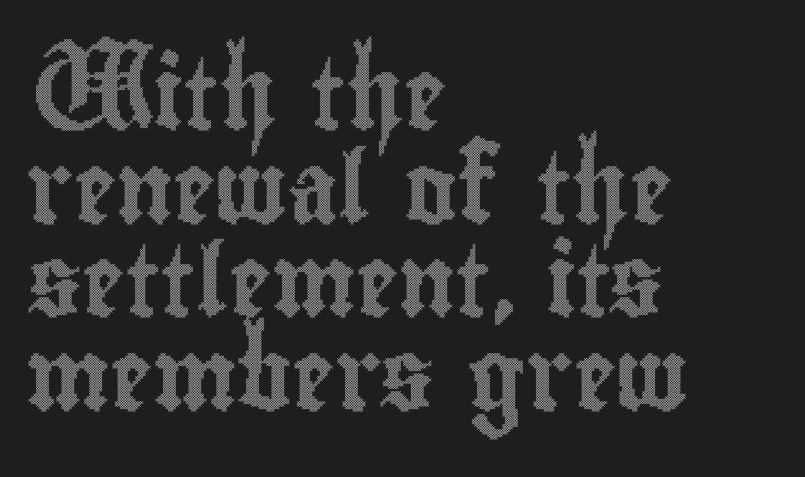
The face used here is rendered with its standard letterfit. Descender tails drop into unmarked territory. The letters advance in unequal steps, a hallmark of proportional type. Do the letters lean? They stand straight. A student would call this left alignment; a typographer would say flush left, rag right. A typesetter would call this leading conventional body-copy spacing.
